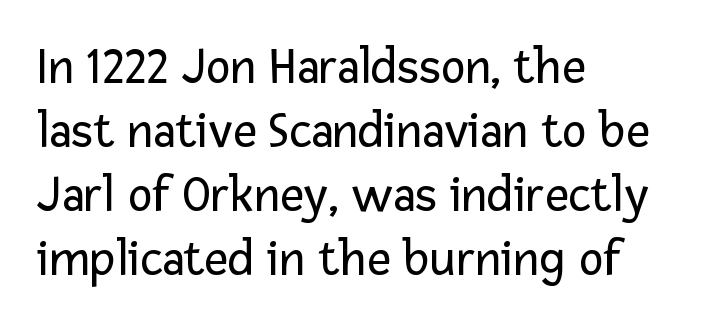
The image shows 52 px regular-weight sans-serif type, upright; set left-aligned, line spacing 1.23x, normal letter spacing, not underlined; low stroke contrast and a medium x-height.
